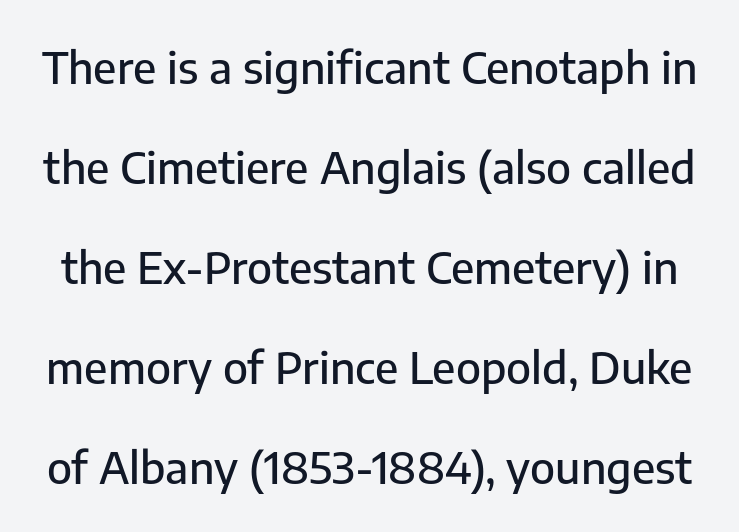
The image shows 44 px sans-serif type, upright; set loose line spacing (2.27x), normal letter spacing, not underlined; low stroke contrast and a medium x-height.
